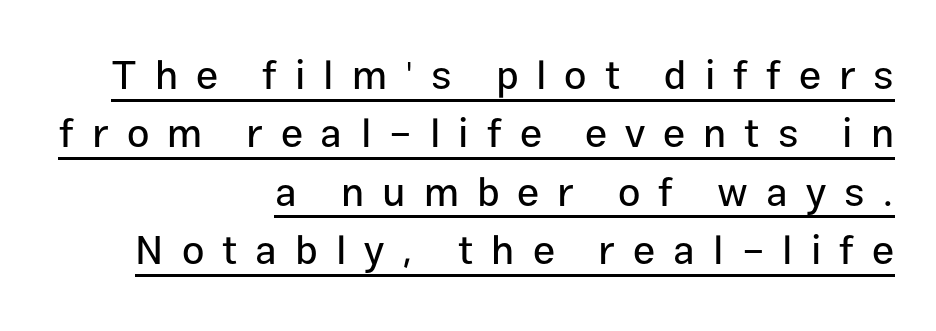
Q: Is the text italic (slanted)? A: No, it is upright.
Q: Is the typeface a serif or a sans-serif typeface? A: Sans-serif.
Q: Is the text underlined? A: Yes.
Q: How is the paragraph aligned? A: Right-aligned.
Q: Is the spacing between letters normal or unusually wide? A: Unusually wide.
Q: Is the spacing between lines tight, normal or loose? A: Normal.
Q: Width (condensed, normal, or wide)? A: Normal.
Q: Stroke contrast? A: Low.
Q: x-height? A: Medium.
Q: Monospaced? A: No.
